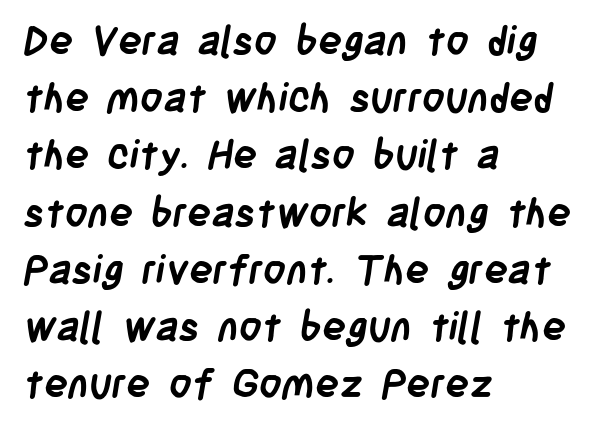
Q: Is the text bold? A: Yes.
Q: Is the typeface a serif or a sans-serif typeface? A: Sans-serif.
Q: Is the text underlined? A: No.
Q: How is the paragraph aligned? A: Left-aligned.
Q: Is the spacing between letters normal or unusually wide? A: Normal.
Q: Is the spacing between lines tight, normal or loose? A: Normal.
Q: Width (condensed, normal, or wide)? A: Condensed.
Q: Stroke contrast? A: Low.
Q: x-height? A: Large.
Q: Monospaced? A: No.
